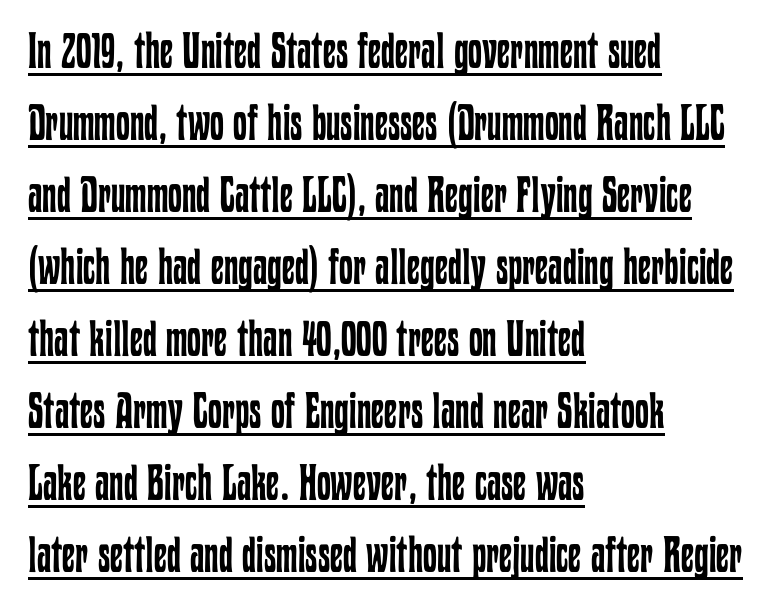
A classic flush-left, rag-right setting is used for this passage. The rows are spaced the way most documents space them. What decoration does the sample have? An underline. Spacing verdict: proportional, widths tailored to each character. The horizontal fit of the characters is conventional and even. The face looks like a standard text weight, possibly lighter.
